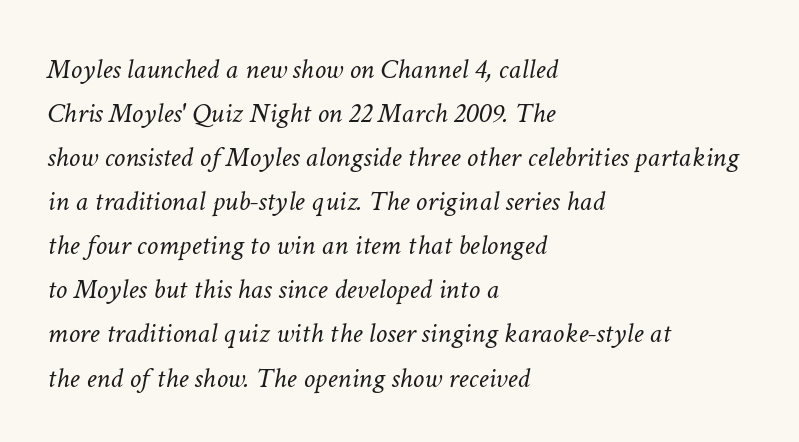
Q: Is the text bold? A: No.
Q: Is the text italic (slanted)? A: Yes, it leans right by about 11 degrees.
Q: Is the text underlined? A: No.
Q: How is the paragraph aligned? A: Left-aligned.
Q: Is the spacing between letters normal or unusually wide? A: Normal.
Q: Is the spacing between lines tight, normal or loose? A: Normal.
Q: Width (condensed, normal, or wide)? A: Normal.
Q: Stroke contrast? A: Low.
Q: x-height? A: Medium.
Q: Monospaced? A: No.
